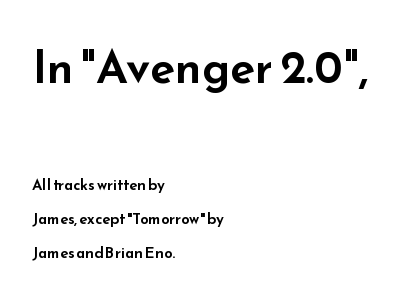
{"serif": "no", "italic": "no", "width": "wide", "stroke_contrast": "low", "x_height": "small", "monospaced": "no", "underline": "no", "align": "left", "line_spacing": "loose", "line_spacing_ratio": 2.26, "letter_spacing": "normal", "letter_spacing_em": 0.0, "larger_block": "first", "size_ratio": 3.07, "glyph_px": 46}
